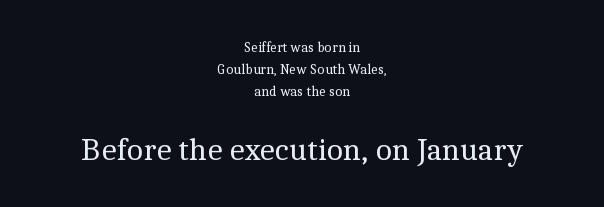
Q: Is the text bold? A: No.
Q: Is the text italic (slanted)? A: No, it is upright.
Q: Is the typeface a serif or a sans-serif typeface? A: Serif.
Q: Is the text underlined? A: No.
Q: How is the paragraph aligned? A: Centered.
Q: Is the spacing between letters normal or unusually wide? A: Normal.
Q: Is the spacing between lines tight, normal or loose? A: Normal.
Q: Which block of text is set in a larger size, the first (top) or the second (bottom)? A: The second (bottom) one.
Q: Width (condensed, normal, or wide)? A: Normal.
Q: x-height? A: Medium.
Q: Monospaced? A: No.
